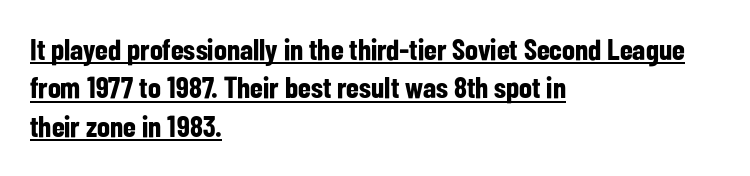
Caption: bold face, heavy strokes. Style check: upright. Normally led — the rows are evenly, conventionally spaced. Beneath each row of characters lies a ruled line. Type style note: lacks serifs.
